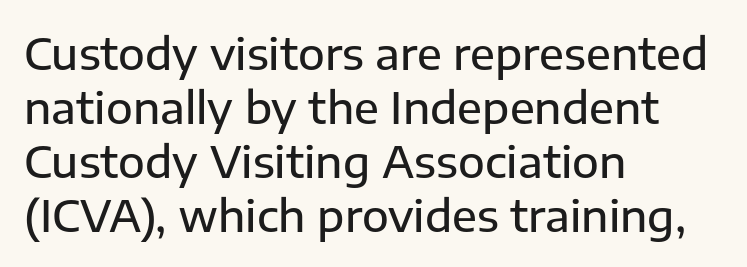
The image shows 44 px sans-serif type, upright; set left-aligned, line spacing 1.23x, normal letter spacing, not underlined; low stroke contrast and a medium x-height.
